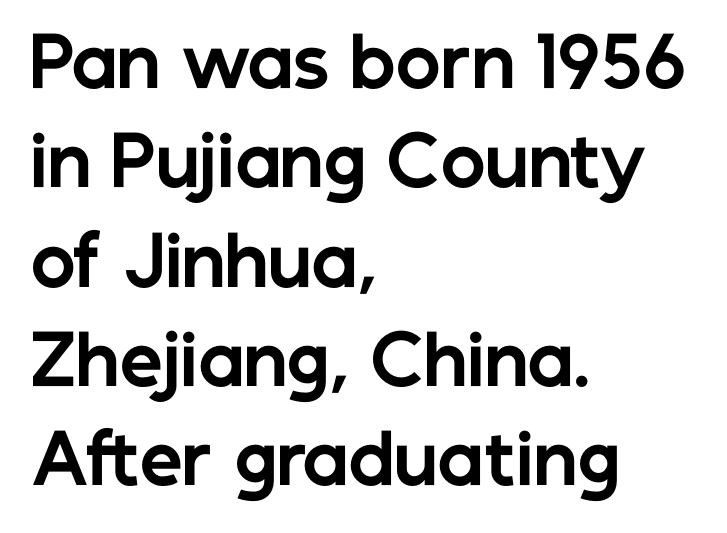
The image shows 68 px bold sans-serif type, upright; set left-aligned, normal line spacing (1.46x), normal letter spacing, not underlined; low stroke contrast and a medium x-height.
